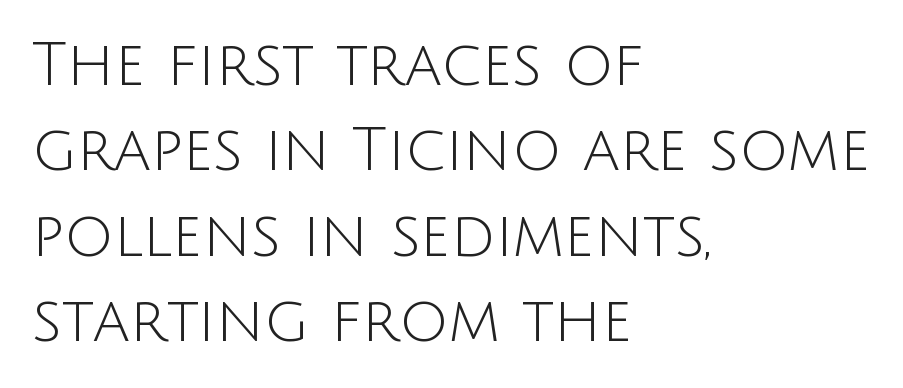
The image shows 61 px light sans-serif type, upright; set left-aligned, normal line spacing (1.4x), normal letter spacing, not underlined; low stroke contrast and a large x-height.
